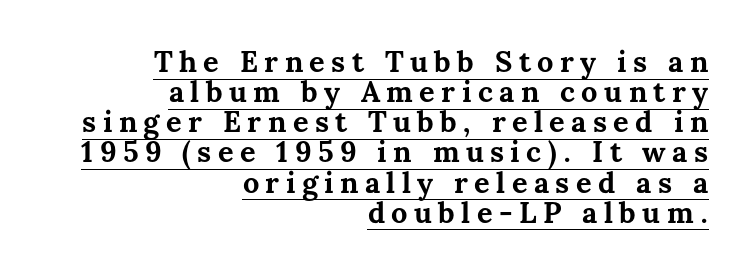
Q: Is the text bold? A: Yes.
Q: Is the text italic (slanted)? A: No, it is upright.
Q: Is the text underlined? A: Yes.
Q: How is the paragraph aligned? A: Right-aligned.
Q: Is the spacing between letters normal or unusually wide? A: Unusually wide.
Q: Is the spacing between lines tight, normal or loose? A: Tight.
Q: Width (condensed, normal, or wide)? A: Normal.
Q: Stroke contrast? A: Medium.
Q: x-height? A: Medium.
Q: Monospaced? A: No.
